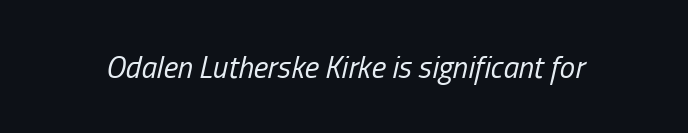
The face used here is rendered with its standard letterfit. The specimen omits any rule beneath the text block's lines. The face used here has a pronounced slope to its letters. The rendering uses natural spacing where letterforms have individual widths. Summary of weight: not heavy and not bold.
